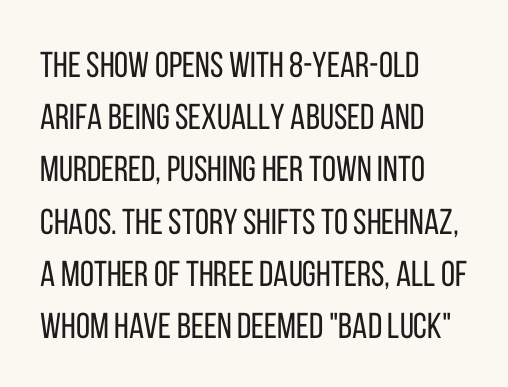
{"serif": "no", "italic": "no", "bold": "no", "weight": "regular", "width": "condensed", "stroke_contrast": "low", "x_height": "large", "monospaced": "no", "underline": "no", "align": "left", "line_spacing": "normal", "line_spacing_ratio": 1.45, "letter_spacing": "normal", "letter_spacing_em": 0.0, "glyph_px": 36}
